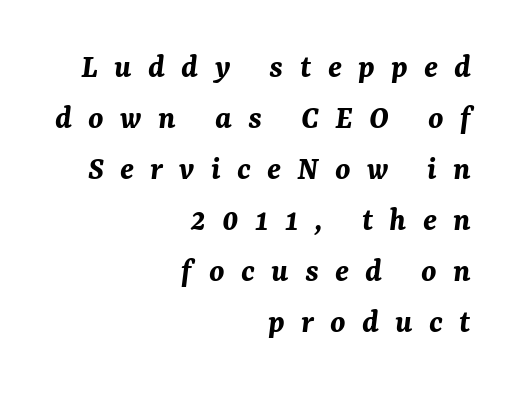
The image shows 34 px bold type, italic (leaning right); set right-aligned, normal line spacing (1.5x), unusually wide letter spacing (+0.48 em), not underlined; medium stroke contrast and a medium x-height.
